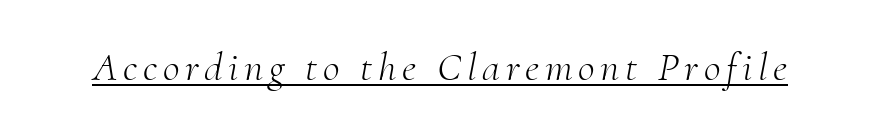
A continuous stroke trails under the words, as in a hyperlink. Here the designer chose a conventional face with non-uniform glyph widths. Observe the lean: these are italic letterforms. These glyphs show unthickened strokes, regular width or finer.
